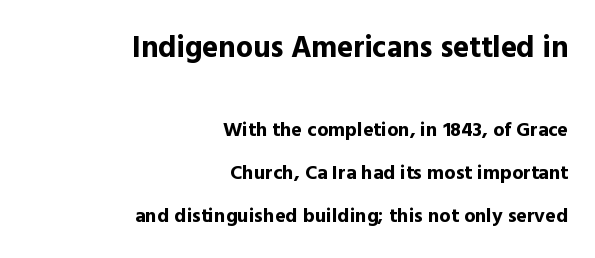
{"serif": "no", "italic": "no", "bold": "yes", "weight": "bold", "width": "normal", "x_height": "medium", "monospaced": "no", "underline": "no", "align": "right", "line_spacing": "loose", "line_spacing_ratio": 2.16, "letter_spacing": "normal", "letter_spacing_em": 0.0, "larger_block": "first", "size_ratio": 1.5, "glyph_px": 30}
